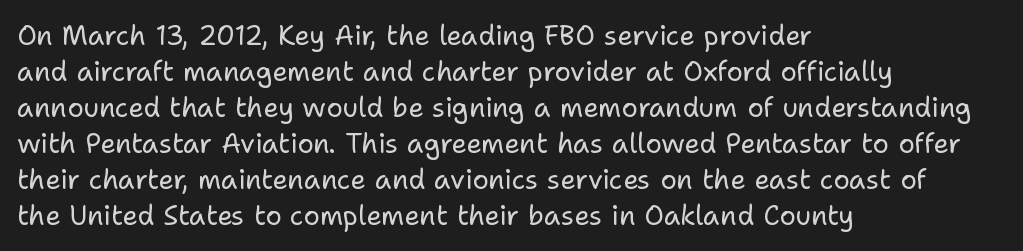
The image shows 27 px text type, upright; set left-aligned, normal line spacing (1.33x), normal letter spacing, not underlined.
